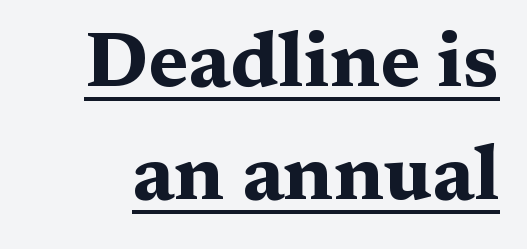
Varying glyph widths throughout — classic text-font behaviour. Plenty of ink on the page — the face is bold. Horizontal bands of white between lines are of average thickness. Quick note: underline on. This is the regular roman posture of the typeface. Does extra space separate the letters? No, they use regular spacing.
